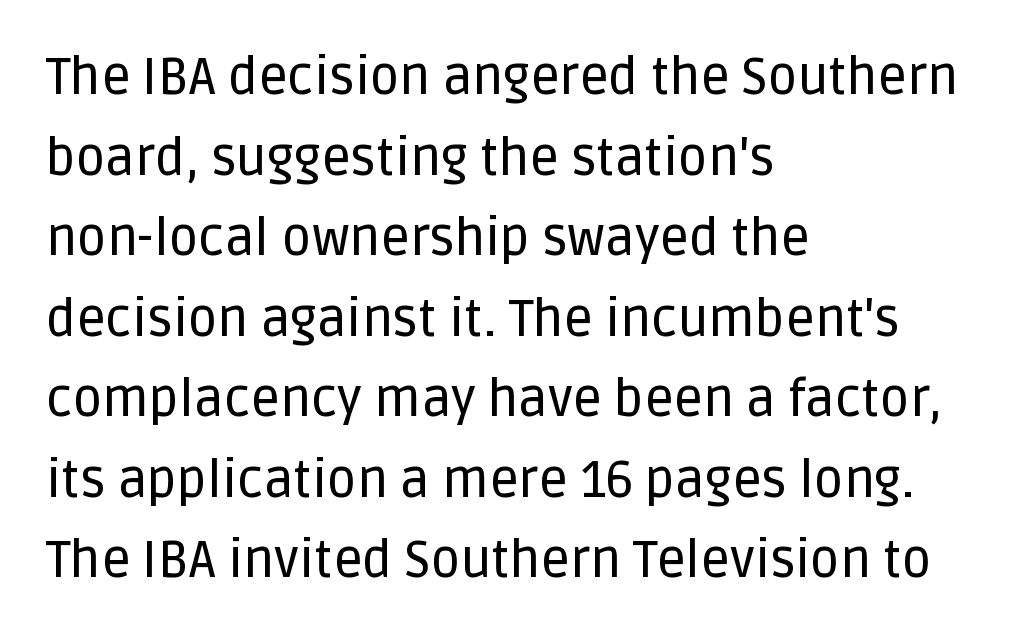
{"serif": "no", "italic": "no", "width": "normal", "stroke_contrast": "low", "x_height": "large", "monospaced": "no", "underline": "no", "align": "left", "line_spacing": "normal", "line_spacing_ratio": 1.58, "letter_spacing": "normal", "letter_spacing_em": 0.0, "glyph_px": 51}
